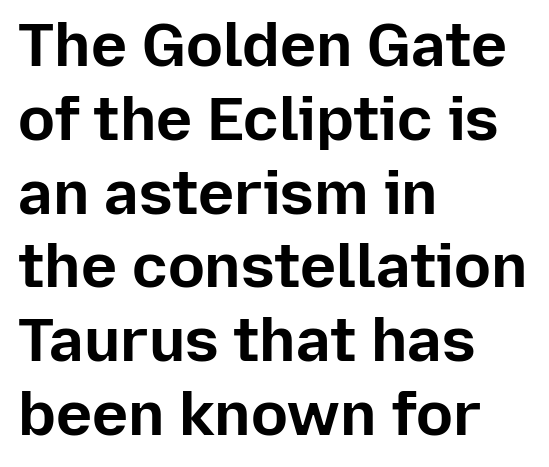
{"serif": "no", "italic": "no", "bold": "yes", "weight": "bold", "width": "normal", "stroke_contrast": "low", "x_height": "medium", "monospaced": "no", "underline": "no", "align": "left", "line_spacing_ratio": 1.21, "letter_spacing": "normal", "letter_spacing_em": 0.0, "glyph_px": 61}
